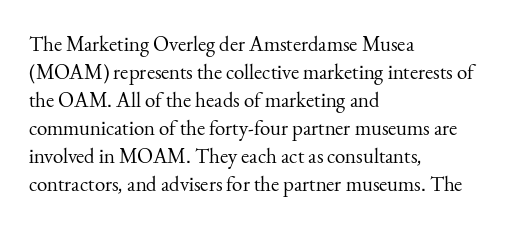
The paragraph has a hard left edge and a soft right edge. Rows of type keep a routine distance in the vertical direction. The letters sit at their default tracking, neither squeezed nor spread. Posture: vertical.
